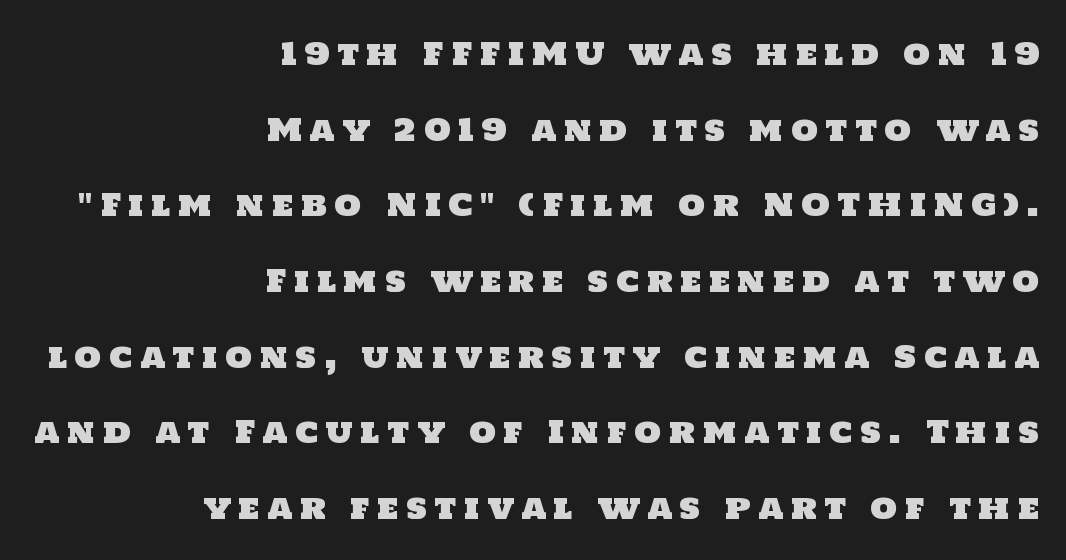
Q: Is the typeface a serif or a sans-serif typeface? A: Sans-serif.
Q: Is the text underlined? A: No.
Q: How is the paragraph aligned? A: Right-aligned.
Q: Is the spacing between letters normal or unusually wide? A: Unusually wide.
Q: Is the spacing between lines tight, normal or loose? A: Loose.
Q: Width (condensed, normal, or wide)? A: Normal.
Q: Stroke contrast? A: Low.
Q: x-height? A: Large.
Q: Monospaced? A: No.
